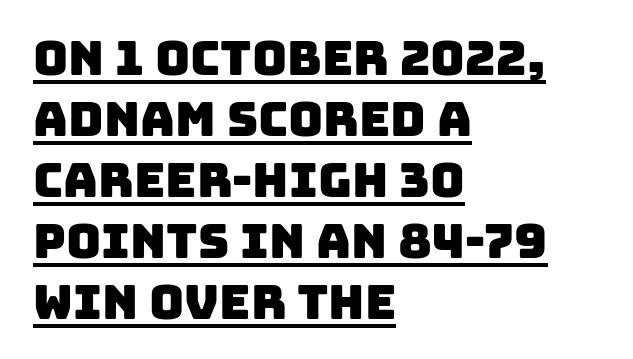
In terms of letterspacing, this is plain default setting. What decoration does the sample have? An underline. Character widths vary here, with narrow letters taking less room than wide ones. Check where the strokes stop: nothing finishes them off — pure sans. The line-height multiplier appears to be the usual default.
